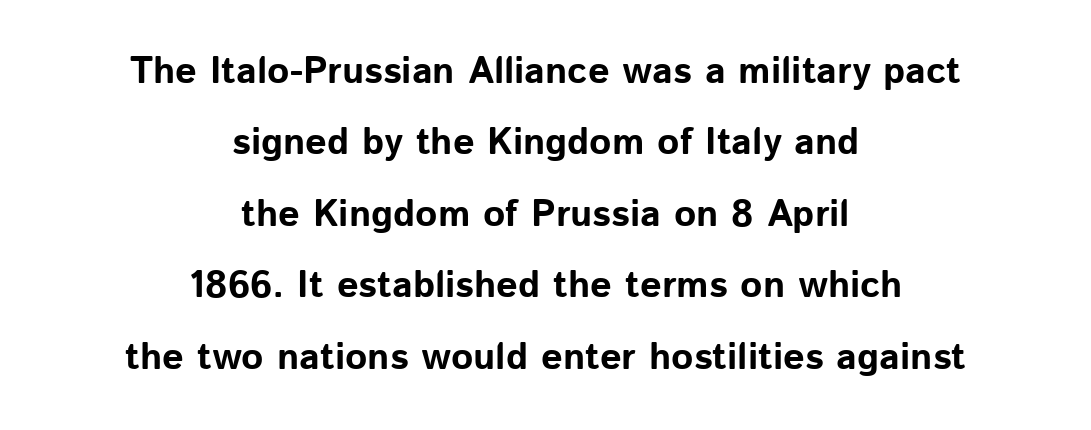
Q: Is the text bold? A: Yes.
Q: Is the text italic (slanted)? A: No, it is upright.
Q: Is the typeface a serif or a sans-serif typeface? A: Sans-serif.
Q: Is the text underlined? A: No.
Q: How is the paragraph aligned? A: Centered.
Q: Is the spacing between letters normal or unusually wide? A: Normal.
Q: Width (condensed, normal, or wide)? A: Normal.
Q: Stroke contrast? A: Low.
Q: x-height? A: Medium.
Q: Monospaced? A: No.
